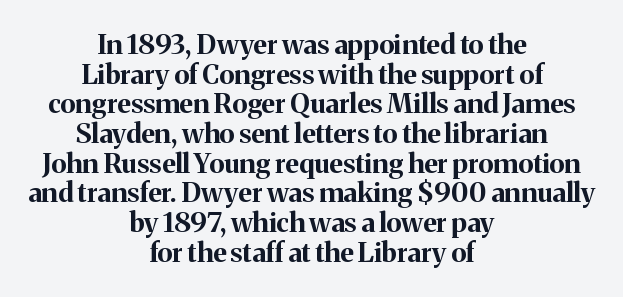
This block would grow much taller if given ordinary leading; it's compressed now. The letters sit at their default tracking, neither squeezed nor spread. Beneath every word, the page is bare. A centered setting, common on invitations and titles, is used for this passage.
